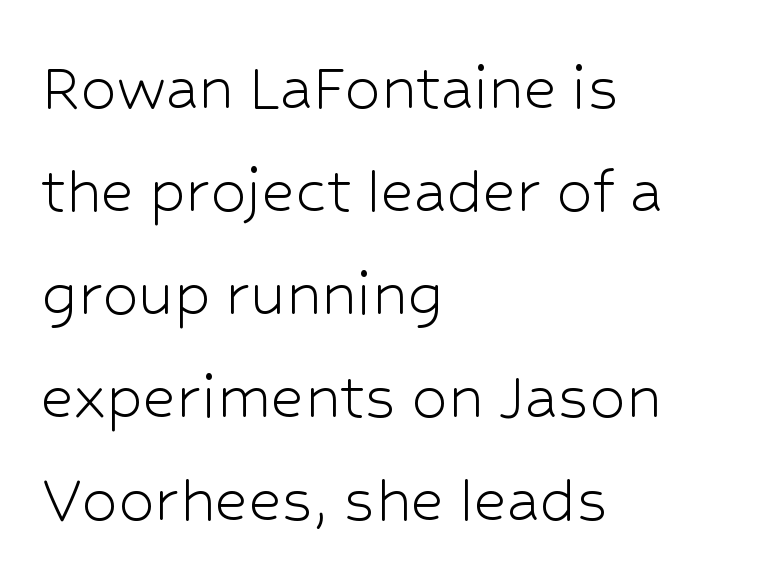
The face looks like a standard text weight, possibly lighter. Interline gaps are of average width in this sample. The baseline area is clear. Rendered with straight, roman letterforms. Is this a fixed-width face? No — the glyphs have proportional, varying widths.
